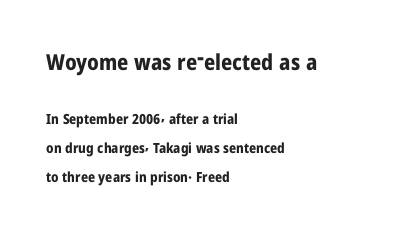
The image shows 22 px bold type, upright; set left-aligned, loose line spacing (2.06x), normal letter spacing, not underlined; the first (top) block is 1.57x larger.
